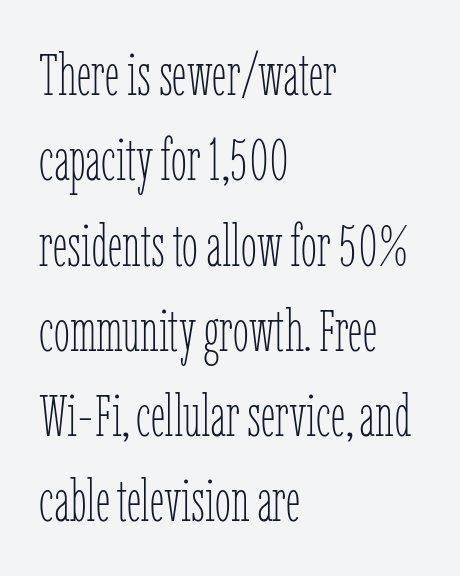
The image shows 58 px thin, condensed type, upright; set left-aligned, normal line spacing (1.47x), normal letter spacing, not underlined; low stroke contrast and a medium x-height.
